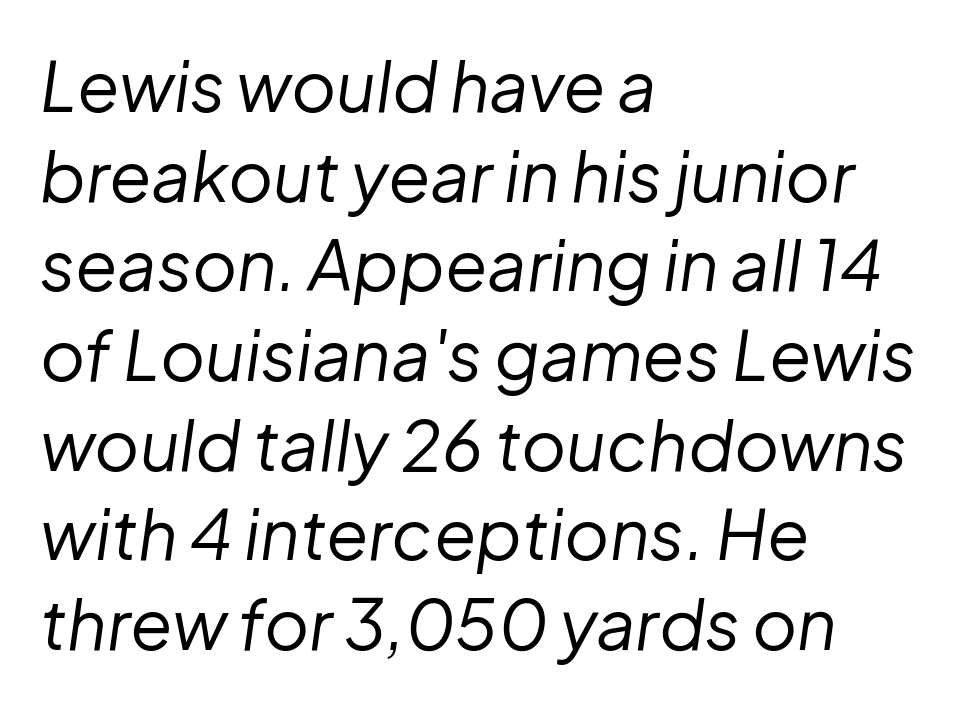
Left-aligned paragraph, ragged on the right. You can tell it's italic because the verticals aren't actually vertical. The face used here is proportionally spaced, like ordinary book or web type. Each word holds together tightly as a unit, with standard inter-letter gaps. If you measured baseline to baseline, you'd find a middling distance.
